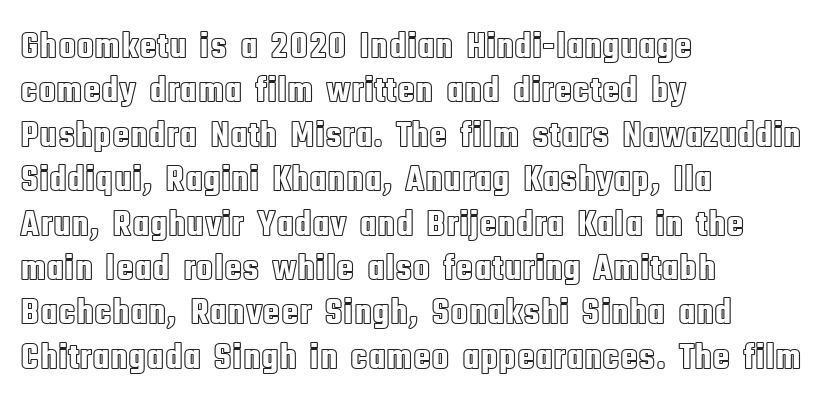
A student would call this left alignment; a typographer would say flush left, rag right. Compared with typical body copy, the letter spacing here is the same. The lettering holds an erect, upright posture throughout. Unmarked baselines from the first word to the last.
